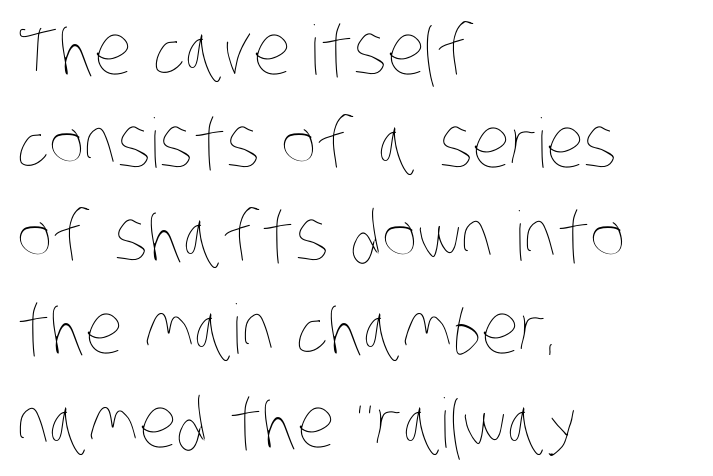
The image shows 68 px thin, condensed type; set left-aligned, normal line spacing (1.37x), normal letter spacing, not underlined; low stroke contrast and a large x-height.
